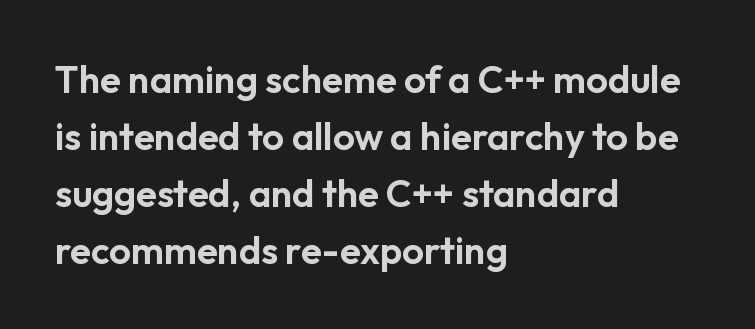
Here the designer chose a conventional face with non-uniform glyph widths. The text block is weighted toward the left margin, trailing off unevenly rightward. Each word holds together tightly as a unit, with standard inter-letter gaps. In terms of leading, this rendering sits right in the middle. No word sits above an underline.
